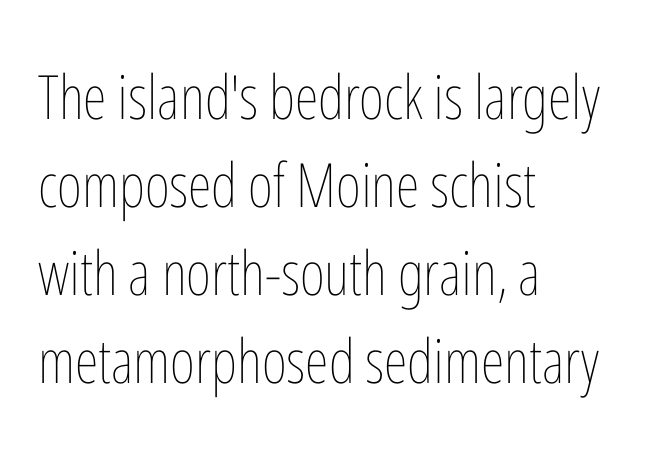
The image shows 61 px thin, condensed type, upright; set left-aligned, normal line spacing (1.44x), normal letter spacing, not underlined; low stroke contrast and a medium x-height.
